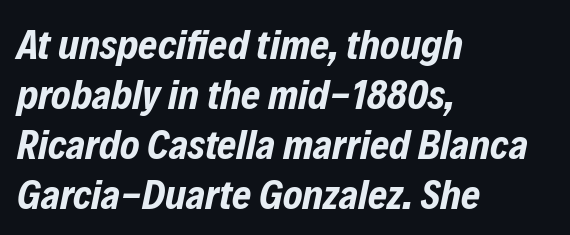
The image shows 41 px bold, condensed type, italic (leaning right); set left-aligned, line spacing 1.22x, normal letter spacing, not underlined; low stroke contrast and a medium x-height.
